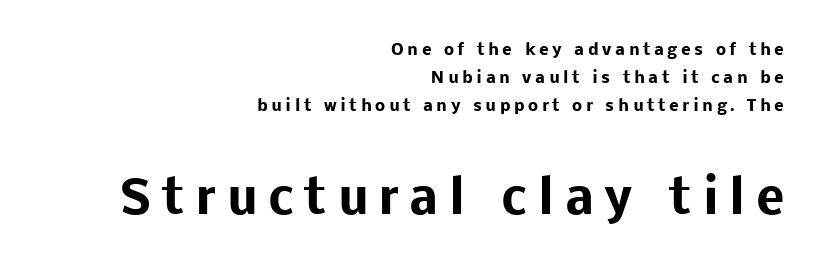
Q: Is the text bold? A: Yes.
Q: Is the text italic (slanted)? A: No, it is upright.
Q: Is the typeface a serif or a sans-serif typeface? A: Sans-serif.
Q: Is the text underlined? A: No.
Q: How is the paragraph aligned? A: Right-aligned.
Q: Is the spacing between letters normal or unusually wide? A: Unusually wide.
Q: Which block of text is set in a larger size, the first (top) or the second (bottom)? A: The second (bottom) one.
Q: Width (condensed, normal, or wide)? A: Normal.
Q: Stroke contrast? A: Low.
Q: x-height? A: Medium.
Q: Monospaced? A: No.
